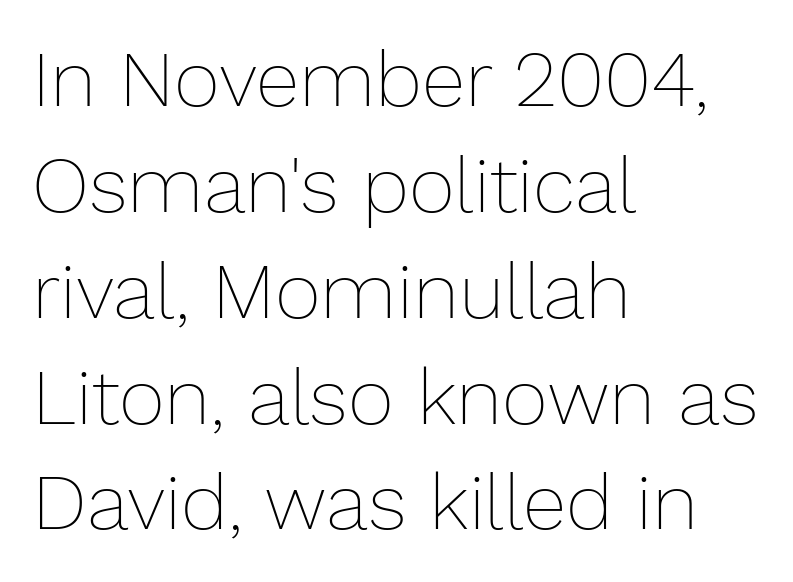
{"italic": "no", "bold": "no", "weight": "thin", "width": "normal", "stroke_contrast": "low", "x_height": "medium", "monospaced": "no", "underline": "no", "align": "left", "line_spacing": "normal", "line_spacing_ratio": 1.34, "letter_spacing": "normal", "letter_spacing_em": 0.0, "glyph_px": 79}
